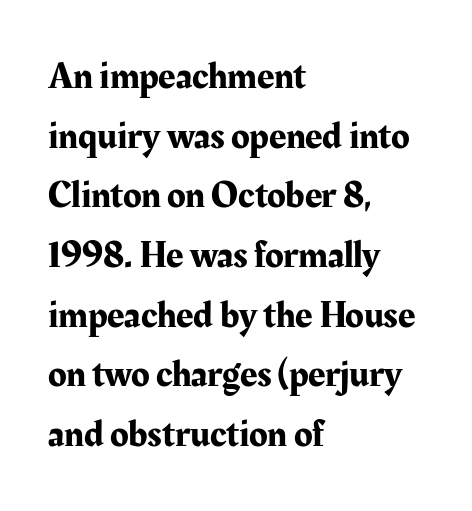
{"serif": "yes", "italic": "no", "width": "normal", "stroke_contrast": "medium", "x_height": "medium", "monospaced": "no", "underline": "no", "align": "left", "line_spacing": "normal", "line_spacing_ratio": 1.57, "letter_spacing": "normal", "letter_spacing_em": 0.0, "glyph_px": 38}
